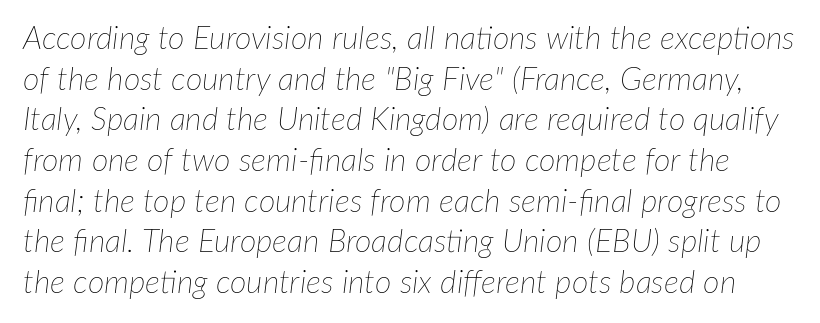
The image shows 32 px thin type, italic (leaning right); set normal line spacing (1.27x), normal letter spacing, not underlined; low stroke contrast and a medium x-height.
